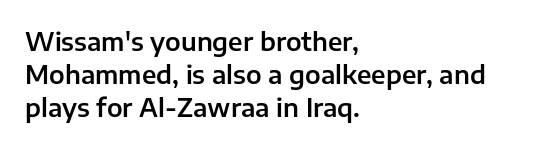
Every row of glyphs begins at an identical x-position on the left. Words appear dense and cohesive because spacing is normal. Unlike italic type, these characters show no tilt at all. Vertical spacing — default. Check under the words: just untouched page.
